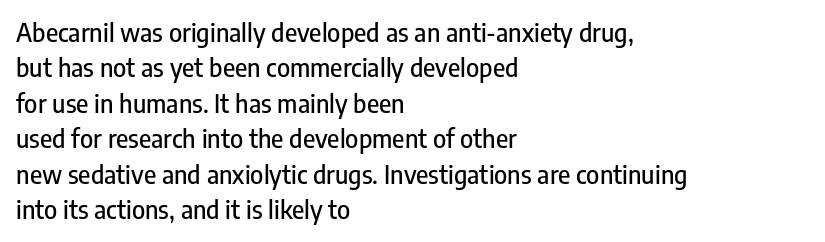
Q: Is the text italic (slanted)? A: No, it is upright.
Q: Is the text underlined? A: No.
Q: How is the paragraph aligned? A: Left-aligned.
Q: Is the spacing between letters normal or unusually wide? A: Normal.
Q: Is the spacing between lines tight, normal or loose? A: Normal.
